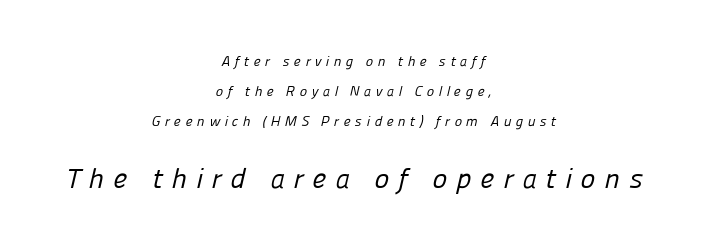
Letterform terminals end flat and unadorned throughout the passage. Of the two passages, the one underneath uses the larger point size. Baseline-to-baseline distance is far greater than the letter height. Weight: regular or lighter. The zone under the glyphs is completely vacant.
